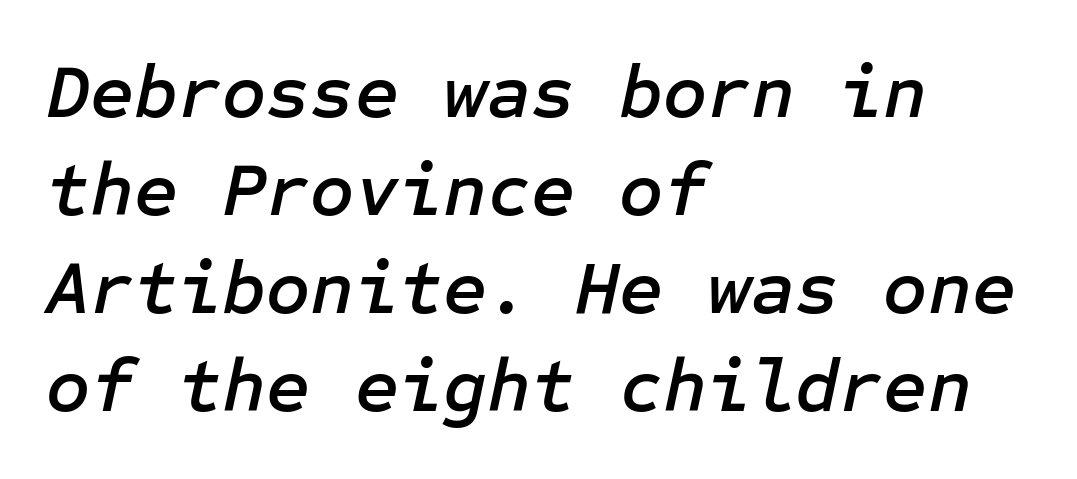
Looking at the ascenders, they clearly lean. Letter spacing: default. Leftover space on each line is placed entirely after the last word. A clean baseline with only descenders dipping below it.
